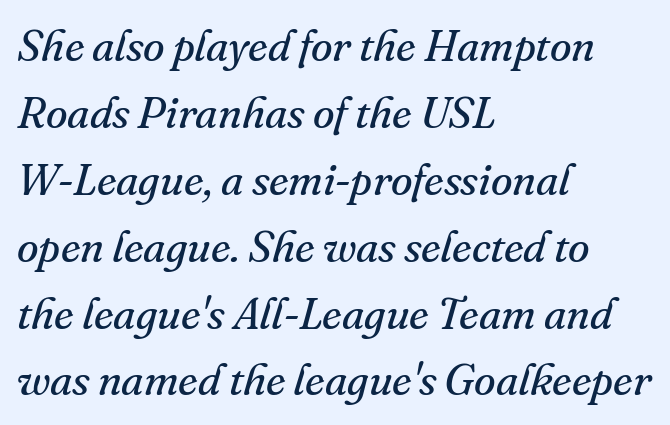
Q: Is the text bold? A: No.
Q: Is the text italic (slanted)? A: Yes, it leans right by about 16 degrees.
Q: Is the typeface a serif or a sans-serif typeface? A: Serif.
Q: Is the text underlined? A: No.
Q: How is the paragraph aligned? A: Left-aligned.
Q: Is the spacing between letters normal or unusually wide? A: Normal.
Q: Is the spacing between lines tight, normal or loose? A: Normal.
Q: Width (condensed, normal, or wide)? A: Normal.
Q: Stroke contrast? A: Medium.
Q: x-height? A: Small.
Q: Monospaced? A: No.
